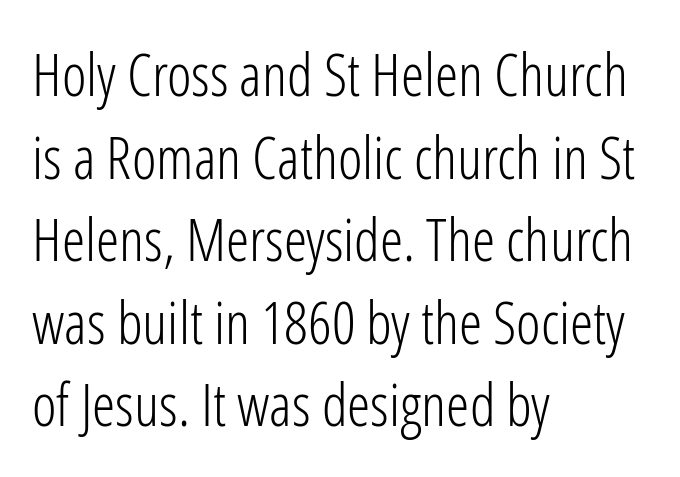
Spacing between characters is what you'd get straight out of the box. Left-aligned paragraph, ragged on the right. Character widths vary here, with narrow letters taking less room than wide ones. How would I describe the line gaps? Plain and ordinary. Check under the words: just untouched page. Italic? Not at all — the glyphs are vertical.
